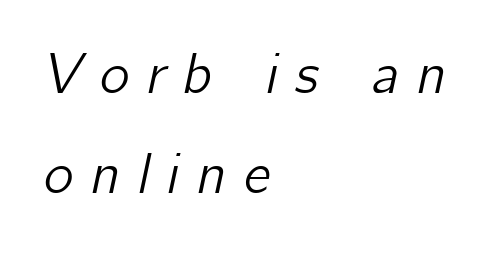
{"italic": "yes", "lean": "right", "slant_degrees": 12, "width": "normal", "stroke_contrast": "low", "x_height": "medium", "monospaced": "no", "underline": "no", "align": "left", "line_spacing_ratio": 1.75, "letter_spacing": "wide", "letter_spacing_em": 0.3, "glyph_px": 57}
